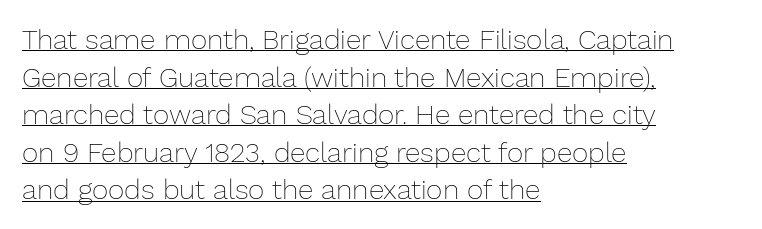
The image shows 28 px thin type, upright; set left-aligned, normal line spacing (1.34x), normal letter spacing, underlined; low stroke contrast and a medium x-height.
